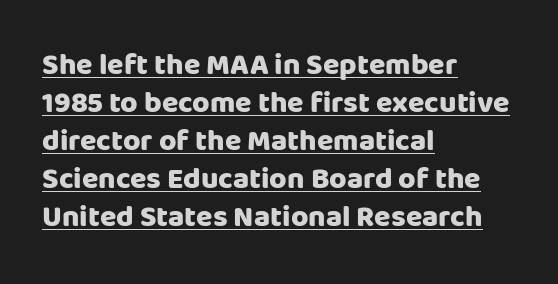
The image shows 30 px heavy sans-serif type, upright; set left-aligned, normal line spacing (1.27x), normal letter spacing, underlined; low stroke contrast and a large x-height.
